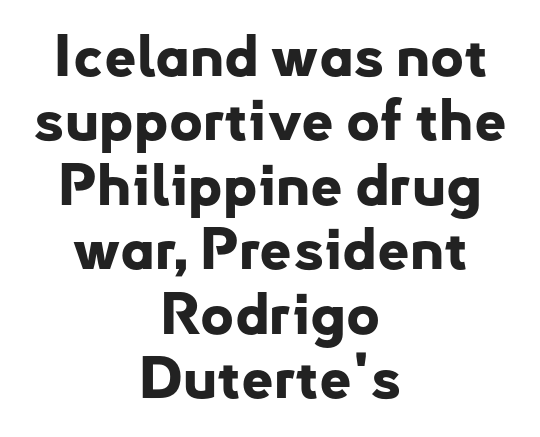
The image shows 57 px bold sans-serif type, upright; set centered, tight line spacing (1.13x), normal letter spacing, not underlined; low stroke contrast and a small x-height.
